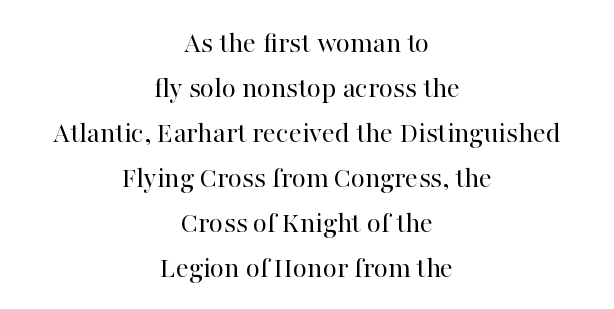
The image shows 29 px regular-weight serif type, upright; set centered, normal line spacing (1.55x), normal letter spacing, not underlined; high stroke contrast and a medium x-height.
